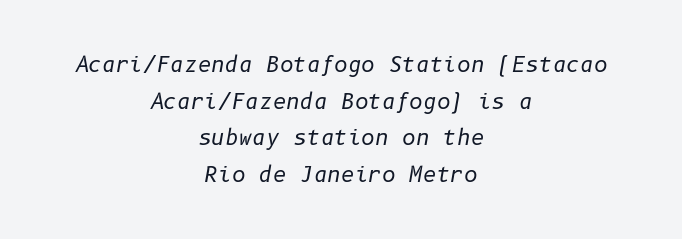
Q: Is the text bold? A: No.
Q: Is the text italic (slanted)? A: Yes, it leans right by about 10 degrees.
Q: Is the text underlined? A: No.
Q: How is the paragraph aligned? A: Centered.
Q: Is the spacing between letters normal or unusually wide? A: Normal.
